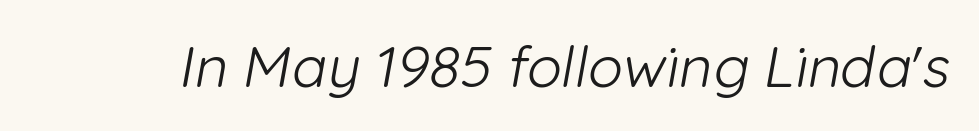
Q: Is the text bold? A: No.
Q: Is the typeface a serif or a sans-serif typeface? A: Sans-serif.
Q: Is the text underlined? A: No.
Q: Is the spacing between letters normal or unusually wide? A: Normal.
Q: Width (condensed, normal, or wide)? A: Normal.
Q: Stroke contrast? A: Low.
Q: x-height? A: Medium.
Q: Monospaced? A: No.
